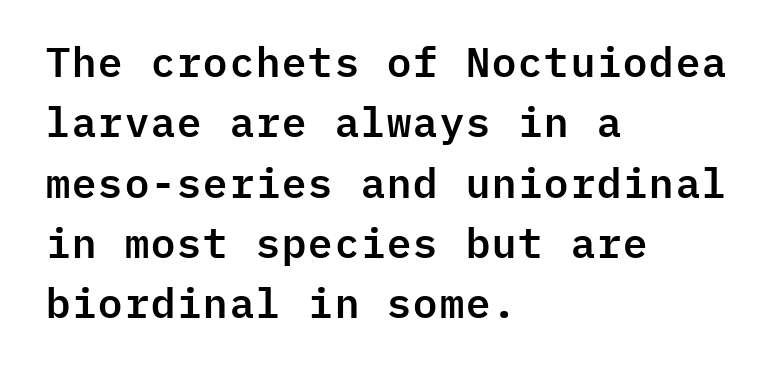
The lettering stays uniformly vertical, giving the passage a roman look. Summary of vertical rhythm: regular, with standard interline spacing. Do the characters align in a grid? Yes, the font is monospaced. Rule under the text: the space is simply empty. The compositor pushed each line to the left boundary. Observe the ordinary spacing: letters are neighbours, not strangers.
